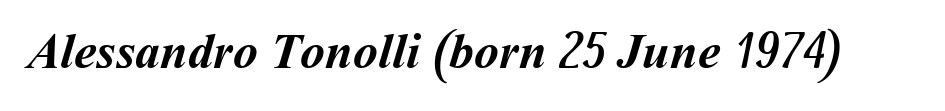
The image shows 50 px semibold type; set normal letter spacing, not underlined; medium stroke contrast and a medium x-height.
